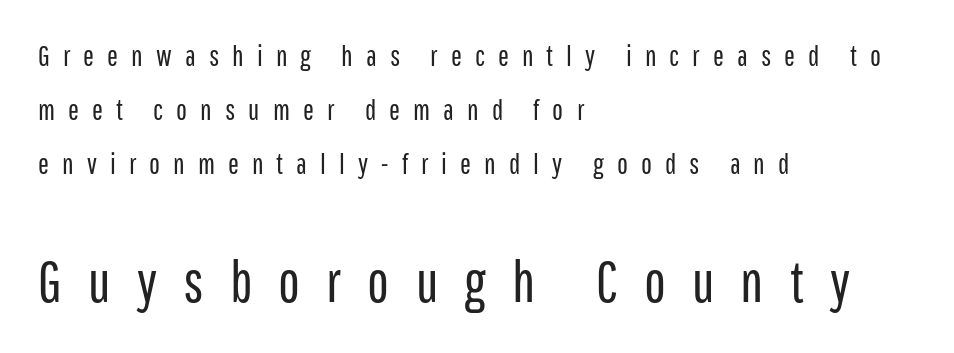
{"serif": "no", "italic": "no", "bold": "no", "weight": "regular", "width": "condensed", "stroke_contrast": "low", "x_height": "medium", "monospaced": "no", "underline": "no", "align": "left", "line_spacing_ratio": 1.86, "letter_spacing": "wide", "letter_spacing_em": 0.45, "larger_block": "second", "size_ratio": 2.0, "glyph_px": 58}
